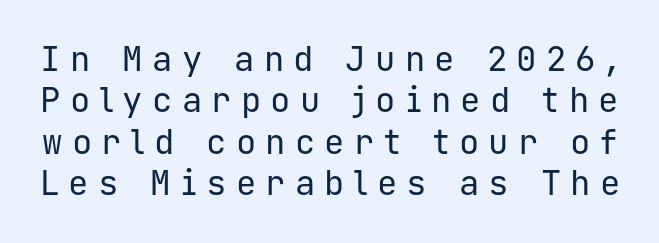
Q: Is the text bold? A: No.
Q: Is the text italic (slanted)? A: No, it is upright.
Q: Is the typeface a serif or a sans-serif typeface? A: Sans-serif.
Q: Is the text underlined? A: No.
Q: Is the spacing between letters normal or unusually wide? A: Unusually wide.
Q: Width (condensed, normal, or wide)? A: Normal.
Q: Stroke contrast? A: Low.
Q: x-height? A: Medium.
Q: Monospaced? A: Yes.
